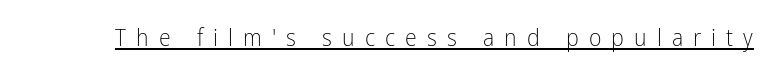
{"italic": "no", "bold": "no", "underline": "yes", "letter_spacing": "wide", "letter_spacing_em": 0.42, "glyph_px": 24}
